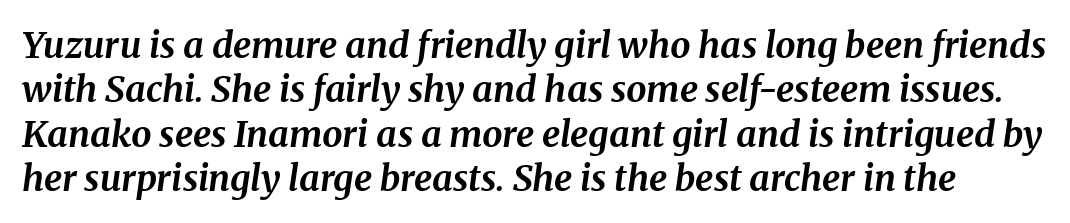
The passage shown is emphatically bold. The space beneath each line is pristine and unruled. You could not count columns in this text — the font is proportionally spaced. The whole block is typeset with a tilt. The face used here is seriffed, in the tradition of book romans.
